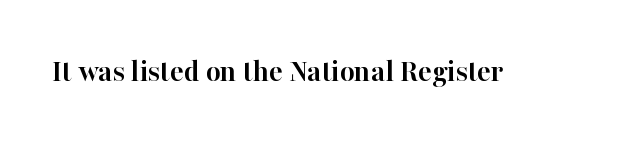
{"serif": "yes", "italic": "no", "bold": "yes", "weight": "semibold", "width": "normal", "stroke_contrast": "high", "x_height": "medium", "monospaced": "no", "underline": "no", "letter_spacing": "normal", "letter_spacing_em": 0.0, "glyph_px": 32}
